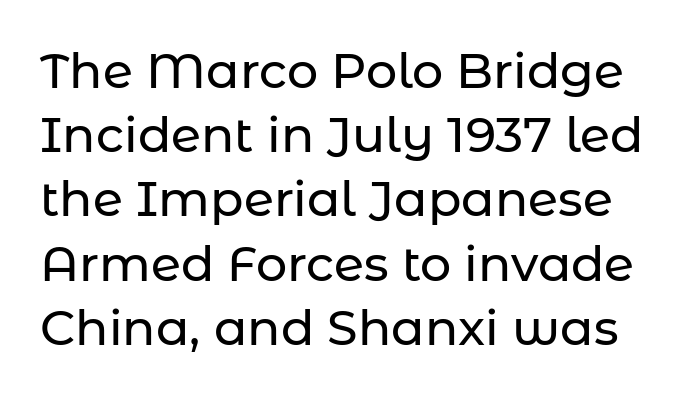
Nobody drew a line under any word here. Every stem runs plumb, perpendicular to the baseline. Spacing verdict: proportional, widths tailored to each character. A typesetter would label this face a sans. Honestly, the row spacing looks completely unremarkable.
